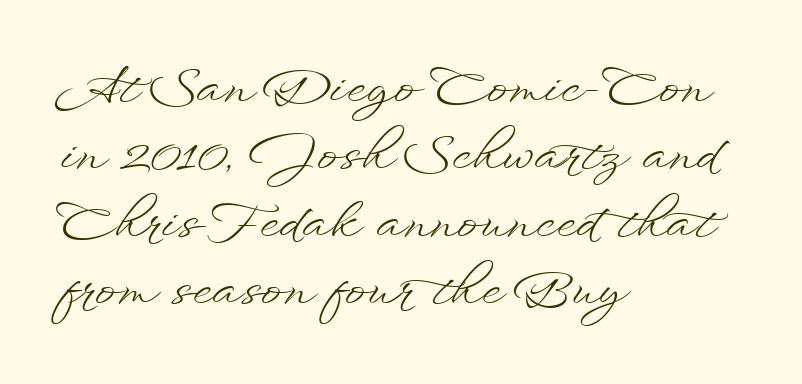
The image shows 50 px light, wide type; set left-aligned, normal line spacing (1.35x), normal letter spacing, not underlined; low stroke contrast and a small x-height.
